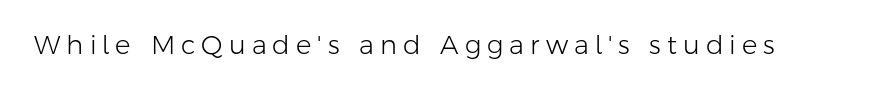
Q: Is the text bold? A: No.
Q: Is the text italic (slanted)? A: No, it is upright.
Q: Is the text underlined? A: No.
Q: Is the spacing between letters normal or unusually wide? A: Unusually wide.
